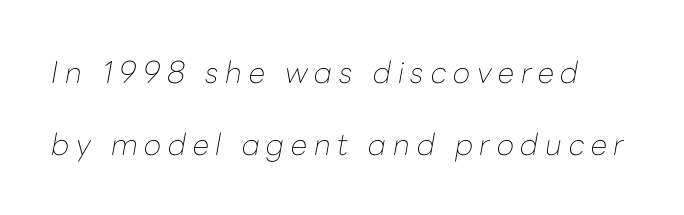
Q: Is the text bold? A: No.
Q: Is the text italic (slanted)? A: Yes, it leans right by about 10 degrees.
Q: Is the text underlined? A: No.
Q: Is the spacing between letters normal or unusually wide? A: Unusually wide.
Q: Is the spacing between lines tight, normal or loose? A: Loose.
Q: Width (condensed, normal, or wide)? A: Normal.
Q: Stroke contrast? A: Low.
Q: x-height? A: Medium.
Q: Monospaced? A: No.
